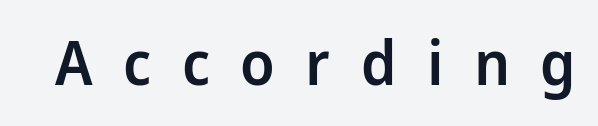
The image shows 62 px semibold sans-serif type, upright; set unusually wide letter spacing (+0.49 em), not underlined; low stroke contrast and a medium x-height.
